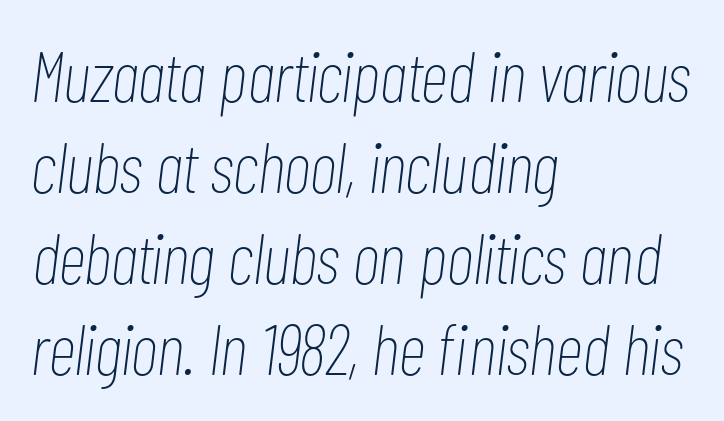
The image shows 71 px thin, condensed type, italic (leaning right); set left-aligned, normal line spacing (1.28x), normal letter spacing, not underlined; low stroke contrast and a medium x-height.
